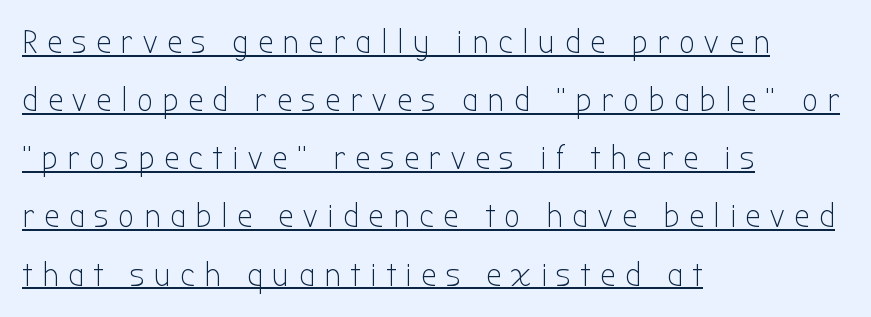
The image shows 34 px light, condensed sans-serif type, upright; set left-aligned, line spacing 1.71x, unusually wide letter spacing (+0.29 em), underlined; low stroke contrast and a medium x-height.
